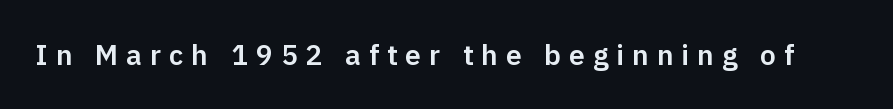
The zone under the glyphs is completely vacant. Designer's note — italics off, roman on. Varying glyph widths throughout — classic text-font behaviour. Words appear elongated and porous because spacing is wide. I'd call this a sans setting — the letters go barefoot.
